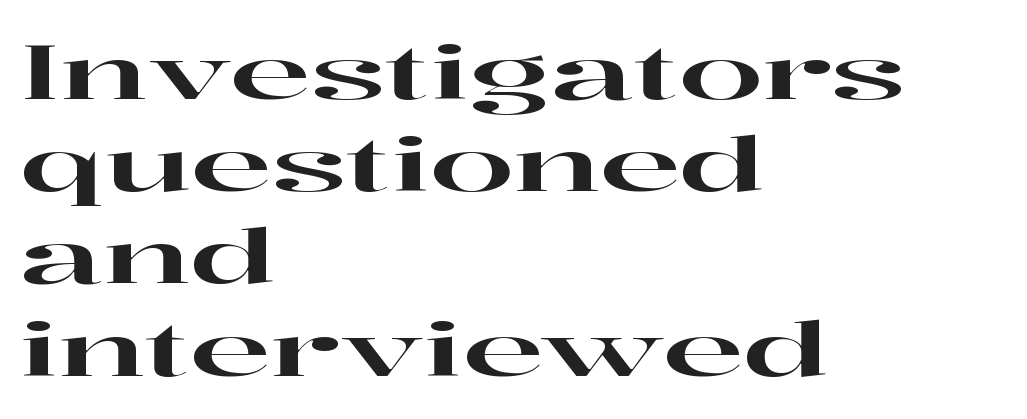
{"serif": "yes", "italic": "no", "width": "wide", "stroke_contrast": "high", "x_height": "medium", "monospaced": "no", "underline": "no", "align": "left", "line_spacing_ratio": 1.23, "letter_spacing": "normal", "letter_spacing_em": 0.0, "glyph_px": 75}
